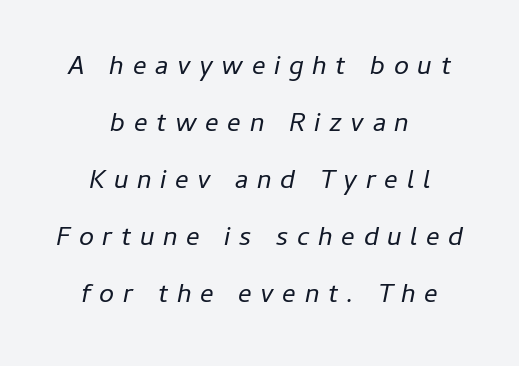
{"italic": "yes", "lean": "right", "slant_degrees": 11, "bold": "no", "underline": "no", "align": "center", "line_spacing": "loose", "line_spacing_ratio": 2.11, "letter_spacing": "wide", "letter_spacing_em": 0.32, "glyph_px": 27}
